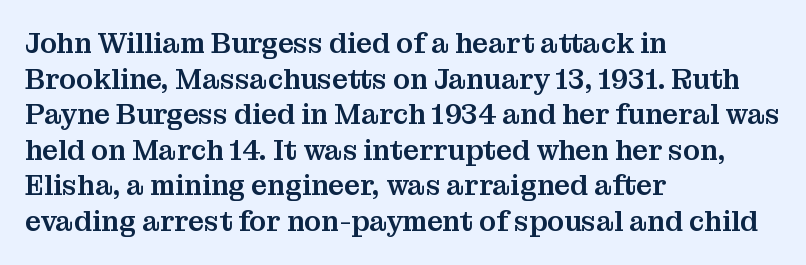
{"serif": "yes", "italic": "no", "width": "normal", "stroke_contrast": "medium", "x_height": "medium", "monospaced": "no", "underline": "no", "align": "left", "line_spacing": "normal", "line_spacing_ratio": 1.27, "letter_spacing": "normal", "letter_spacing_em": 0.0, "glyph_px": 28}
